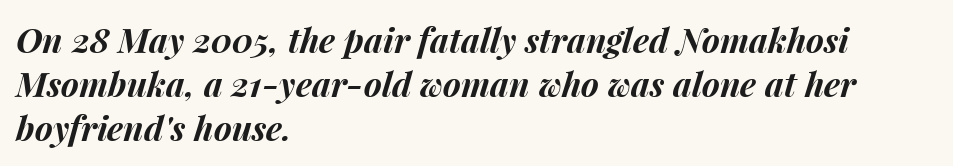
The foot of each line stays bare and open. Each word holds together tightly as a unit, with standard inter-letter gaps. The typesetter chose a ragged-right arrangement here. Slanted lettering throughout. This sample keeps an unexceptional amount of space between lines.
